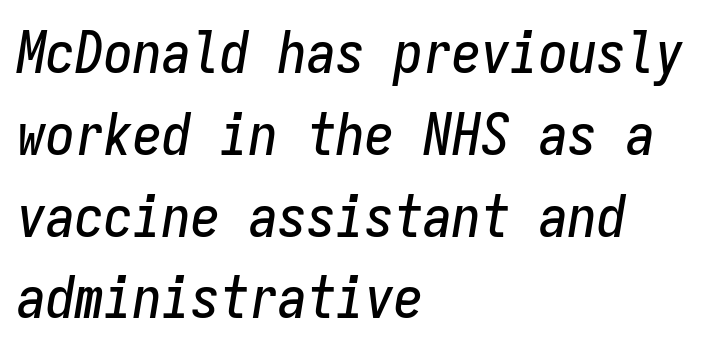
The image shows 58 px condensed type, italic (leaning right), monospaced; set left-aligned, normal line spacing (1.41x), normal letter spacing, not underlined; low stroke contrast and a medium x-height.
